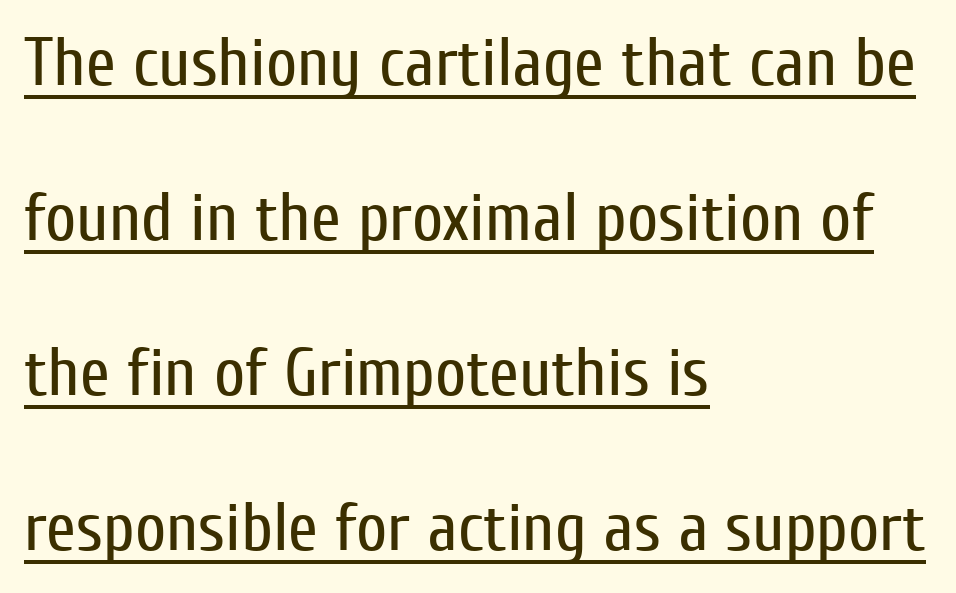
{"serif": "no", "italic": "no", "bold": "no", "weight": "regular", "width": "condensed", "stroke_contrast": "low", "x_height": "medium", "monospaced": "no", "underline": "yes", "align": "left", "line_spacing": "loose", "line_spacing_ratio": 2.28, "letter_spacing": "normal", "letter_spacing_em": 0.0, "glyph_px": 68}
